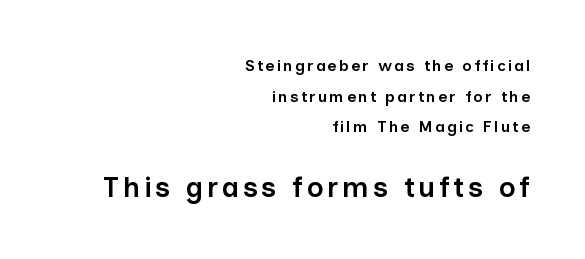
Q: Is the text bold? A: Semi-bold.
Q: Is the text italic (slanted)? A: No, it is upright.
Q: Is the typeface a serif or a sans-serif typeface? A: Sans-serif.
Q: Is the text underlined? A: No.
Q: How is the paragraph aligned? A: Right-aligned.
Q: Is the spacing between lines tight, normal or loose? A: Loose.
Q: Which block of text is set in a larger size, the first (top) or the second (bottom)? A: The second (bottom) one.
Q: Width (condensed, normal, or wide)? A: Normal.
Q: Stroke contrast? A: Low.
Q: x-height? A: Medium.
Q: Monospaced? A: No.
